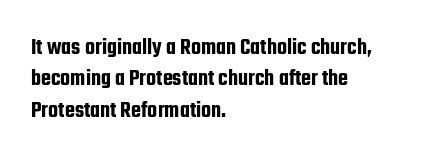
The image shows 23 px text type, upright; set left-aligned, normal line spacing (1.36x), normal letter spacing, not underlined.
